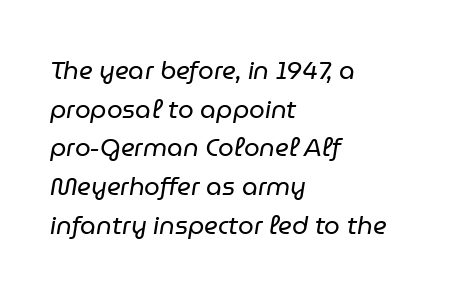
The image shows 25 px text type, italic (leaning right); set left-aligned, normal line spacing (1.55x), normal letter spacing, not underlined.
